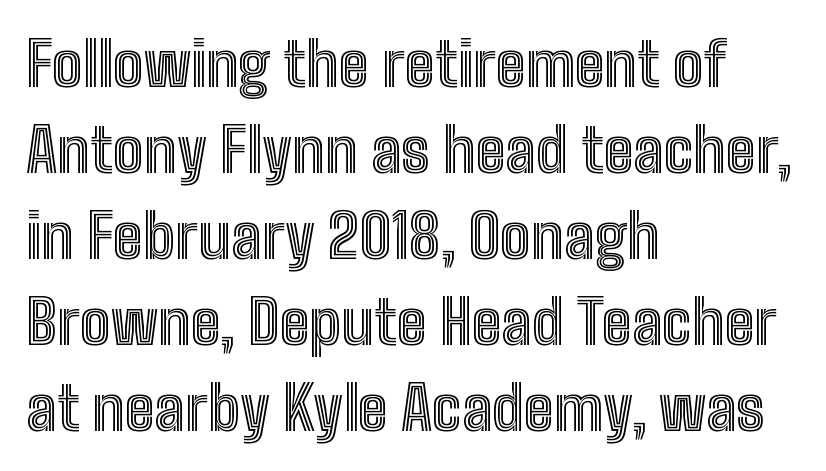
Q: Is the text italic (slanted)? A: No, it is upright.
Q: Is the text underlined? A: No.
Q: How is the paragraph aligned? A: Left-aligned.
Q: Is the spacing between letters normal or unusually wide? A: Normal.
Q: Is the spacing between lines tight, normal or loose? A: Normal.
Q: Width (condensed, normal, or wide)? A: Condensed.
Q: x-height? A: Medium.
Q: Monospaced? A: No.
